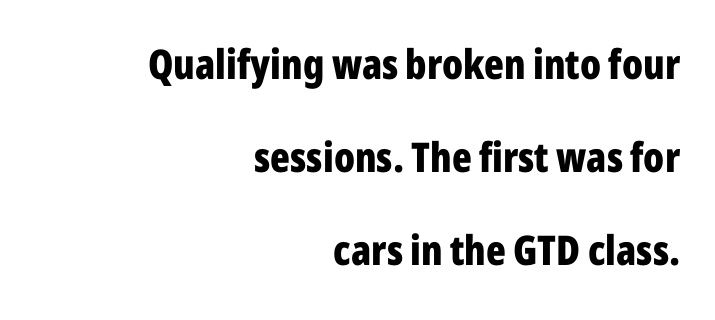
The image shows 41 px bold, condensed sans-serif type, upright; set right-aligned, loose line spacing (2.27x), normal letter spacing, not underlined; low stroke contrast and a medium x-height.
